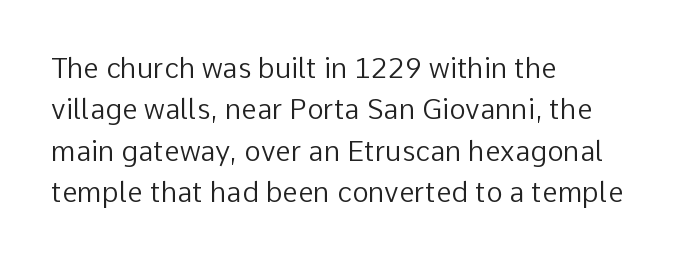
{"serif": "no", "italic": "no", "bold": "no", "weight": "regular", "width": "normal", "stroke_contrast": "low", "x_height": "medium", "monospaced": "no", "underline": "no", "align": "left", "line_spacing": "normal", "line_spacing_ratio": 1.48, "letter_spacing": "normal", "letter_spacing_em": 0.0, "glyph_px": 28}
